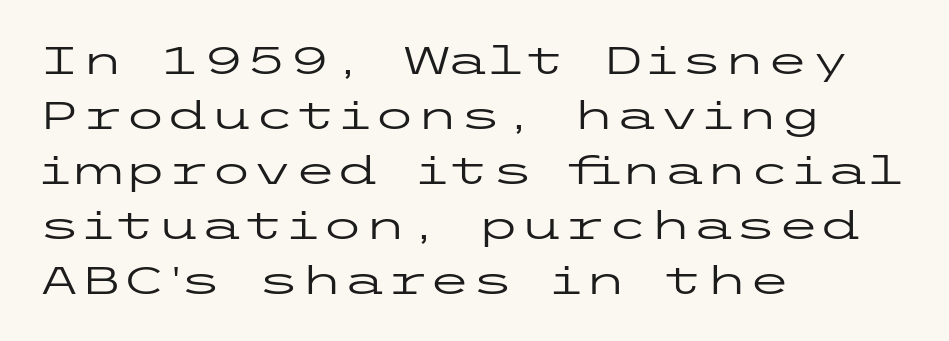
A normal amount of white space separates one row of letters from the next. Stroke terminals: plain, sans-serif. This sample is left-justified, so line endings fall wherever the words run out. The letters look calm and open, with moderate or lighter stems. Underlining? Definitely not there.
